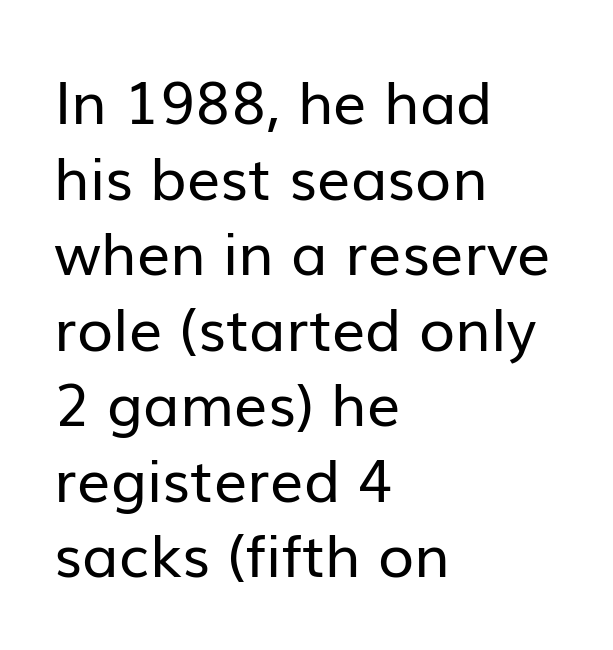
Q: Is the text bold? A: No.
Q: Is the text italic (slanted)? A: No, it is upright.
Q: Is the typeface a serif or a sans-serif typeface? A: Sans-serif.
Q: Is the text underlined? A: No.
Q: How is the paragraph aligned? A: Left-aligned.
Q: Is the spacing between letters normal or unusually wide? A: Normal.
Q: Is the spacing between lines tight, normal or loose? A: Normal.
Q: Width (condensed, normal, or wide)? A: Normal.
Q: Stroke contrast? A: Low.
Q: x-height? A: Medium.
Q: Monospaced? A: No.
